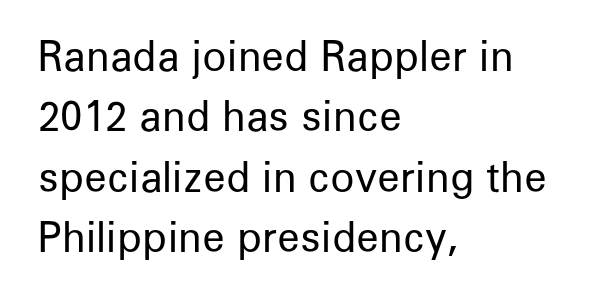
The image shows 40 px regular-weight sans-serif type, upright; set left-aligned, normal line spacing (1.51x), normal letter spacing, not underlined; low stroke contrast and a medium x-height.
